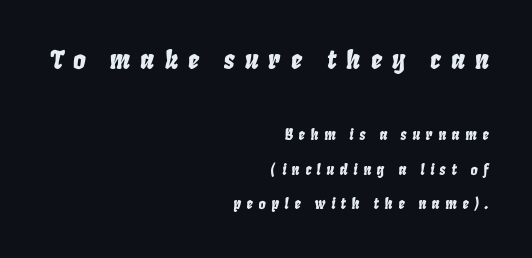
{"italic": "yes", "lean": "right", "slant_degrees": 8, "underline": "no", "align": "right", "line_spacing": "loose", "line_spacing_ratio": 2.48, "letter_spacing": "wide", "letter_spacing_em": 0.4, "larger_block": "first", "size_ratio": 1.79, "glyph_px": 25}
